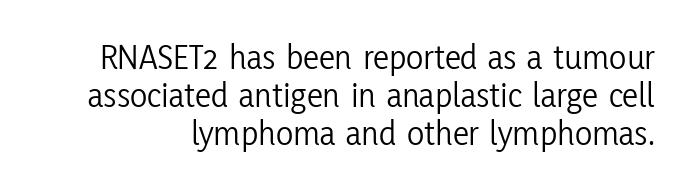
Q: Is the text bold? A: No.
Q: Is the text italic (slanted)? A: No, it is upright.
Q: Is the typeface a serif or a sans-serif typeface? A: Sans-serif.
Q: Is the text underlined? A: No.
Q: Is the spacing between letters normal or unusually wide? A: Normal.
Q: Is the spacing between lines tight, normal or loose? A: Tight.
Q: Width (condensed, normal, or wide)? A: Condensed.
Q: Stroke contrast? A: Low.
Q: x-height? A: Medium.
Q: Monospaced? A: No.
